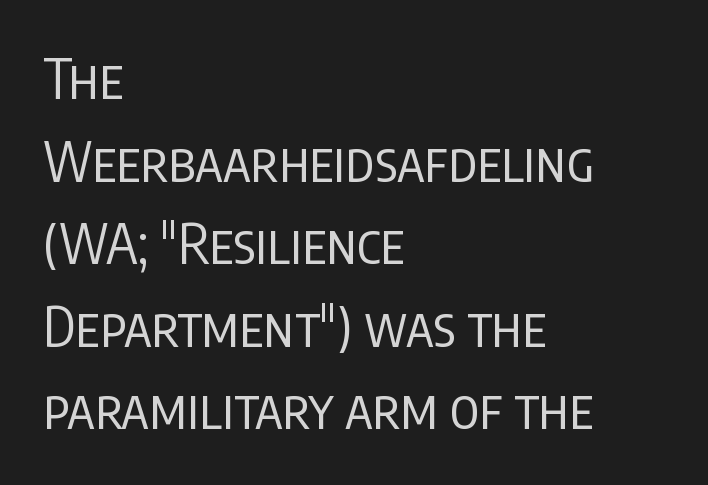
The image shows 54 px regular-weight, condensed sans-serif type, upright; set left-aligned, normal line spacing (1.53x), normal letter spacing, not underlined; low stroke contrast and a large x-height.
